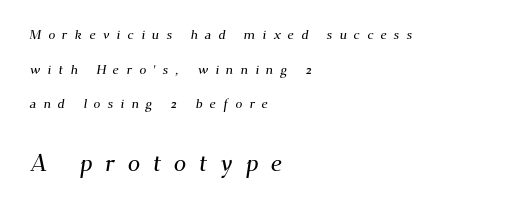
The image shows 25 px text type; set left-aligned, loose line spacing (2.47x), unusually wide letter spacing (+0.5 em), not underlined; the second (bottom) block is 1.79x larger.
